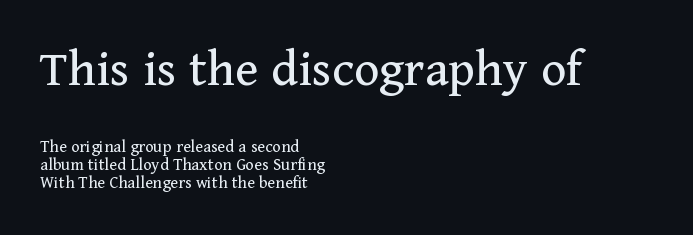
The image shows 54 px regular-weight serif type, upright; set left-aligned, tight line spacing (1.0x), normal letter spacing, not underlined; the first (top) block is 3.0x larger; medium stroke contrast and a medium x-height.
